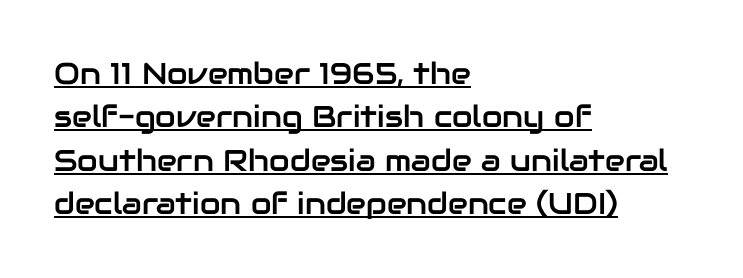
{"serif": "no", "italic": "no", "width": "normal", "stroke_contrast": "low", "x_height": "medium", "monospaced": "no", "underline": "yes", "align": "left", "line_spacing": "normal", "line_spacing_ratio": 1.45, "letter_spacing": "normal", "letter_spacing_em": 0.0, "glyph_px": 30}
